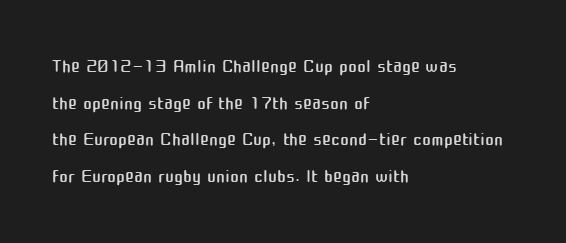
Q: Is the text bold? A: No.
Q: Is the text italic (slanted)? A: No, it is upright.
Q: Is the text underlined? A: No.
Q: How is the paragraph aligned? A: Left-aligned.
Q: Is the spacing between letters normal or unusually wide? A: Normal.
Q: Is the spacing between lines tight, normal or loose? A: Normal.
